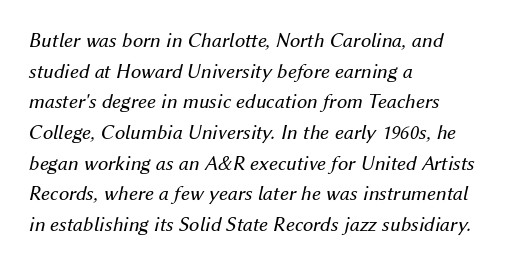
The letters sit at their default tracking, neither squeezed nor spread. All the whitespace from short lines collects on the right. The strokes are not fattened; the text isn't bold. Descender tails drop into unmarked territory. Compared with typical paragraphs, the rows here are spaced about the same. The whole block is typeset with a tilt.
